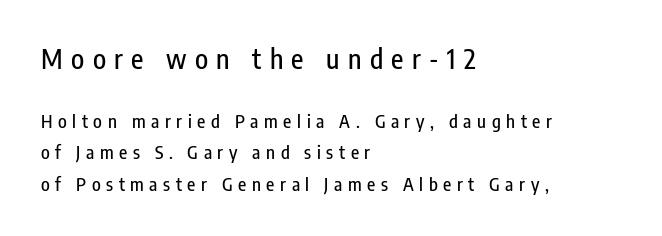
The image shows 27 px text type, upright; set left-aligned, line spacing 1.73x, unusually wide letter spacing (+0.31 em), not underlined; the first (top) block is 1.5x larger.
